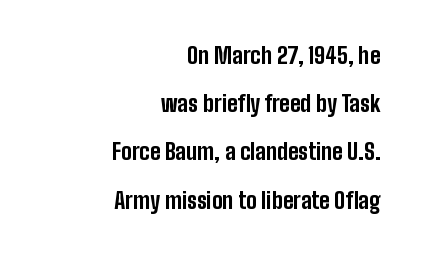
Q: Is the text bold? A: Yes.
Q: Is the text italic (slanted)? A: No, it is upright.
Q: Is the text underlined? A: No.
Q: How is the paragraph aligned? A: Right-aligned.
Q: Is the spacing between letters normal or unusually wide? A: Normal.
Q: Is the spacing between lines tight, normal or loose? A: Loose.
